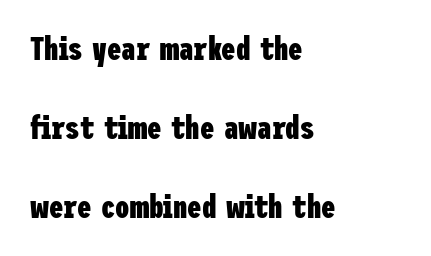
Line starts are locked; line ends wander. The sample has been set heavy, in full bold. The line texture is even and compact thanks to regular tracking. Check the space under the baseline: it is left empty.
